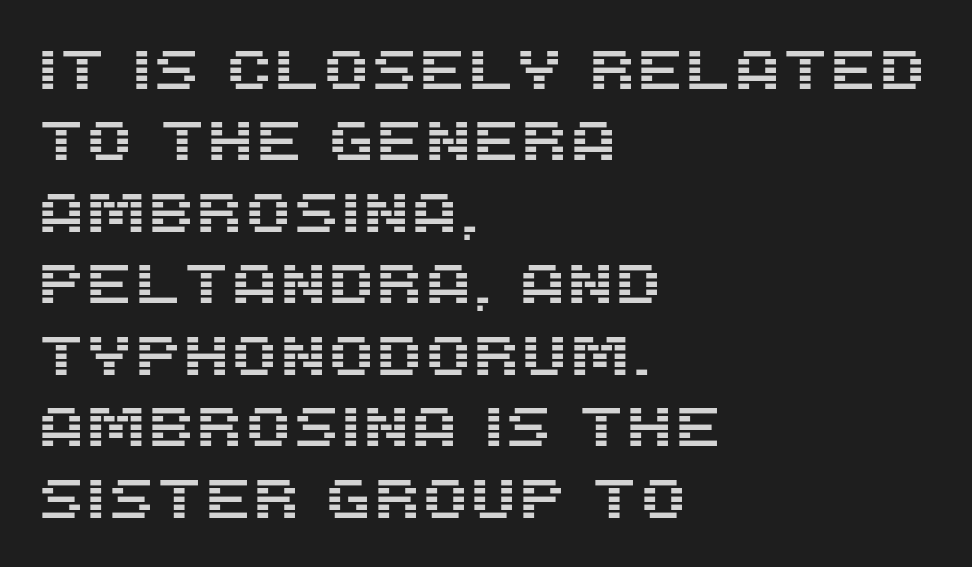
Inter-character spacing is left at the font's built-in metrics. Here the designer chose a conventional face with non-uniform glyph widths. Normally led — the rows are evenly, conventionally spaced. A roman cut, with each character standing at attention.
